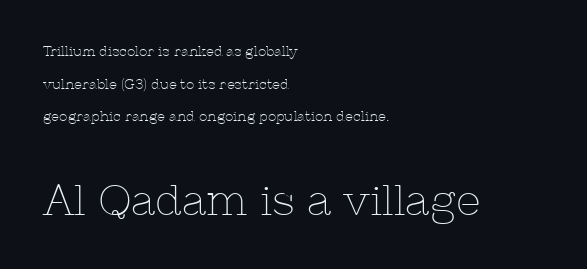
Q: Is the text bold? A: No.
Q: Is the text italic (slanted)? A: No, it is upright.
Q: Is the typeface a serif or a sans-serif typeface? A: Serif.
Q: Is the text underlined? A: No.
Q: How is the paragraph aligned? A: Left-aligned.
Q: Is the spacing between letters normal or unusually wide? A: Normal.
Q: Is the spacing between lines tight, normal or loose? A: Loose.
Q: Which block of text is set in a larger size, the first (top) or the second (bottom)? A: The second (bottom) one.
Q: Width (condensed, normal, or wide)? A: Normal.
Q: Stroke contrast? A: Low.
Q: x-height? A: Medium.
Q: Monospaced? A: No.
